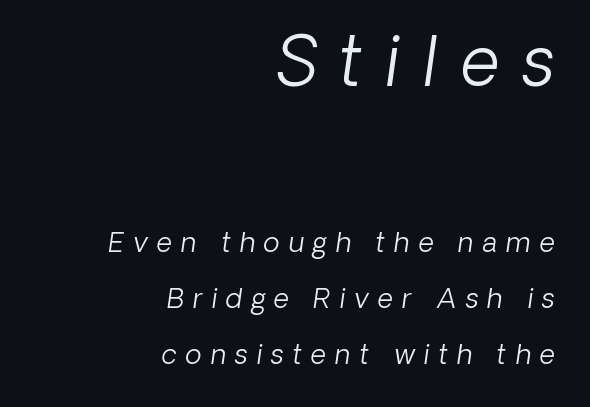
Tall strokes in this sample are angled rather than plumb. Is the stroke heavy? The answer is a plain regular-or-lighter. Unmarked baselines from the first word to the last. These lines are set flush right with a ragged left edge. Spacing verdict: proportional, widths tailored to each character.
